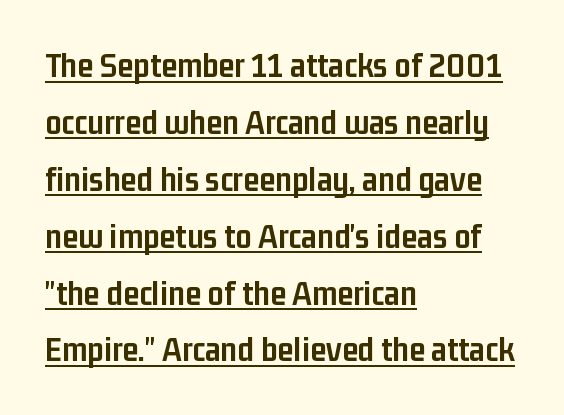
Q: Is the text bold? A: Yes.
Q: Is the text italic (slanted)? A: No, it is upright.
Q: Is the typeface a serif or a sans-serif typeface? A: Sans-serif.
Q: Is the text underlined? A: Yes.
Q: How is the paragraph aligned? A: Left-aligned.
Q: Is the spacing between letters normal or unusually wide? A: Normal.
Q: Is the spacing between lines tight, normal or loose? A: Normal.
Q: Width (condensed, normal, or wide)? A: Condensed.
Q: Stroke contrast? A: Low.
Q: x-height? A: Medium.
Q: Monospaced? A: No.
